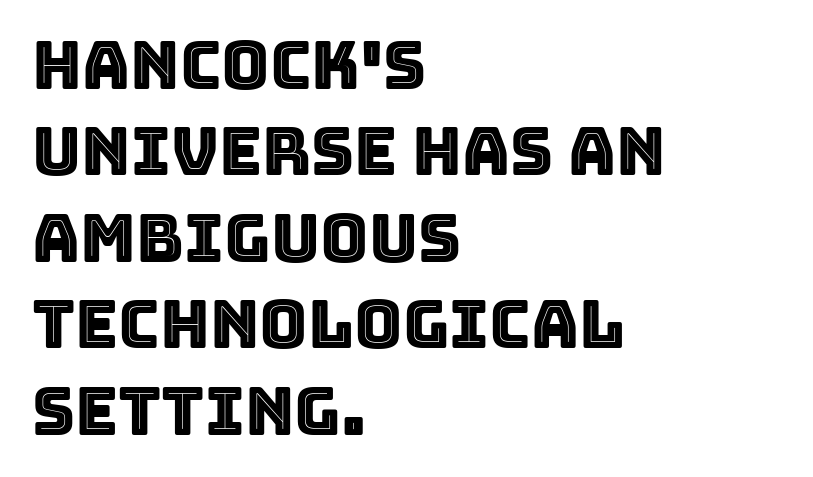
The compositor pushed each line to the left boundary. Do the letters lean? They stand straight. Each letter keeps its own natural width here, so spacing adapts to shape. The line texture is even and compact thanks to regular tracking. Beneath every word, the page is bare.
